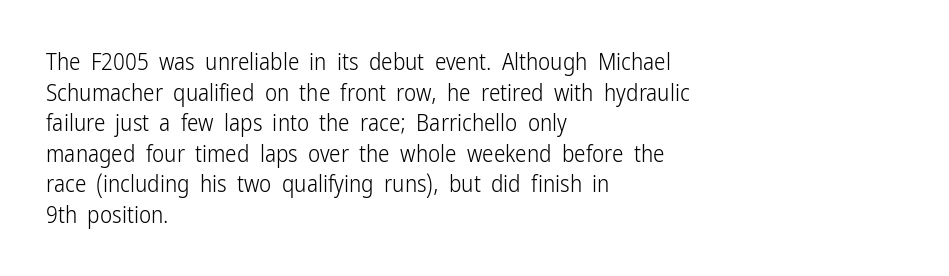
Q: Is the text bold? A: No.
Q: Is the text italic (slanted)? A: No, it is upright.
Q: Is the text underlined? A: No.
Q: How is the paragraph aligned? A: Left-aligned.
Q: Is the spacing between letters normal or unusually wide? A: Normal.
Q: Is the spacing between lines tight, normal or loose? A: Normal.
